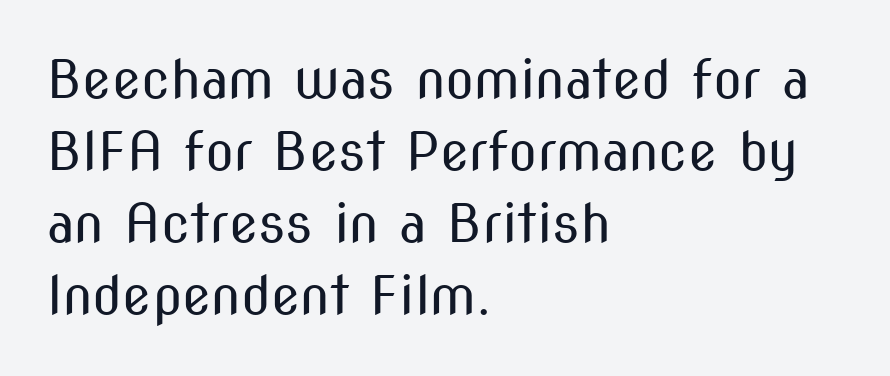
Q: Is the text bold? A: No.
Q: Is the text italic (slanted)? A: No, it is upright.
Q: Is the typeface a serif or a sans-serif typeface? A: Sans-serif.
Q: Is the text underlined? A: No.
Q: How is the paragraph aligned? A: Left-aligned.
Q: Is the spacing between letters normal or unusually wide? A: Normal.
Q: Is the spacing between lines tight, normal or loose? A: Normal.
Q: Width (condensed, normal, or wide)? A: Condensed.
Q: Stroke contrast? A: Medium.
Q: x-height? A: Medium.
Q: Monospaced? A: No.
